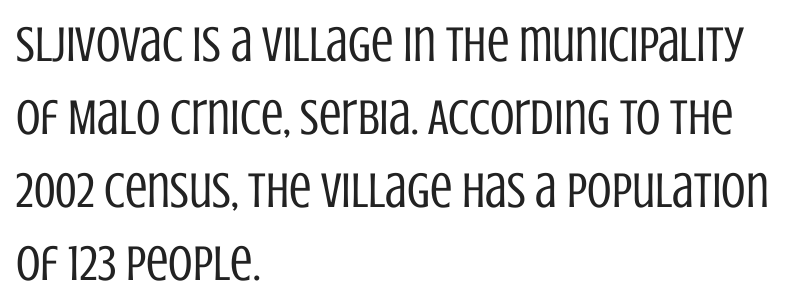
The setting favours the left margin, as ordinary paragraphs usually do. Compared with a typical body face, this is equally light or lighter still. Look at the tracking — it's just the regular setting, nothing added. Nope, not italic — everything's standing straight. The passage shown is not underscored anywhere. Is this a fixed-width face? No — the glyphs have proportional, varying widths.
